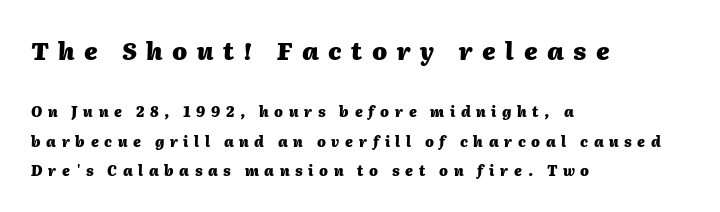
The image shows 24 px bold type, italic (leaning right); set left-aligned, loose line spacing (2.09x), unusually wide letter spacing (+0.4 em), not underlined; the first (top) block is 1.71x larger.
